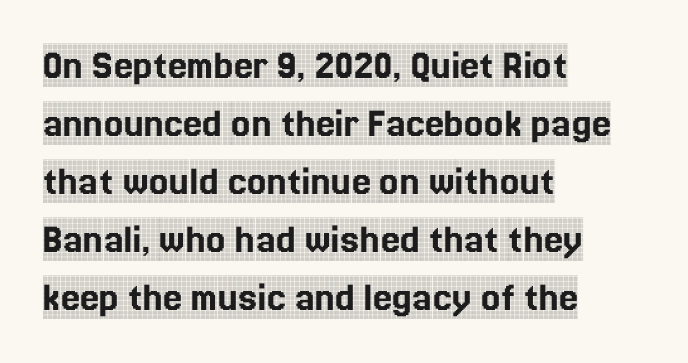
The image shows 43 px condensed serif type, upright; set left-aligned, normal line spacing (1.35x), normal letter spacing, not underlined; a large x-height.
